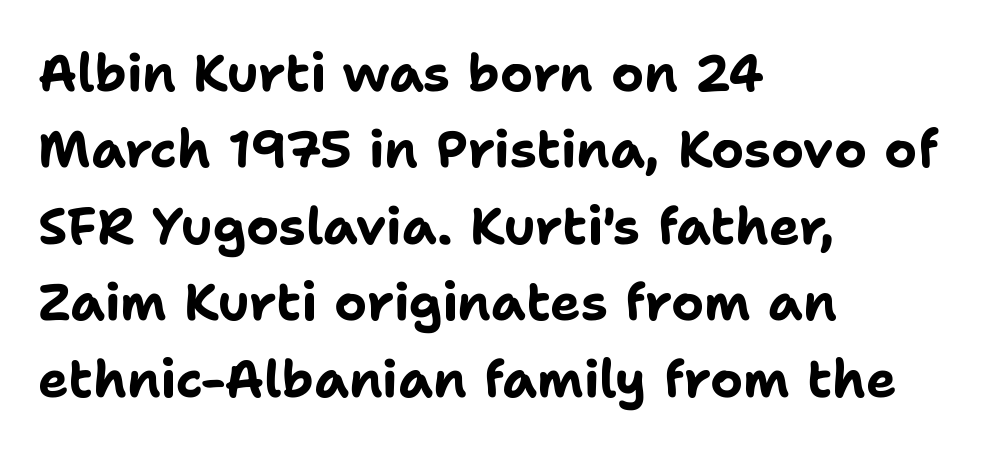
Quick note: not italic, upright. Think of a printed novel: that variable character pitch is what you see here. Rule under the text: the space is simply empty. How would I describe the line gaps? Plain and ordinary.
